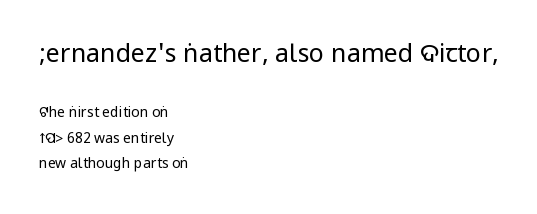
The type sits square on the baseline with zero lean. Letters have the restrained weight of plain body copy at most. The lines are quadded left. The passage shown has conventional tracking throughout.
